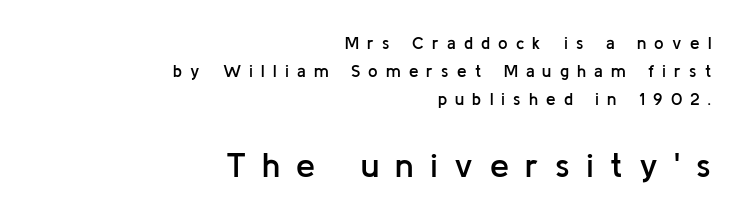
The image shows 34 px semibold sans-serif type, upright; set right-aligned, normal line spacing (1.66x), unusually wide letter spacing (+0.48 em), not underlined; the second (bottom) block is 2.0x larger; low stroke contrast and a medium x-height.
